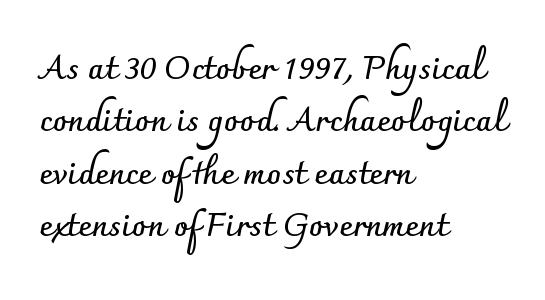
{"serif": "no", "bold": "yes", "weight": "semibold", "width": "normal", "stroke_contrast": "low", "x_height": "small", "monospaced": "no", "underline": "no", "align": "left", "line_spacing": "normal", "line_spacing_ratio": 1.59, "letter_spacing": "normal", "letter_spacing_em": 0.0, "glyph_px": 33}
